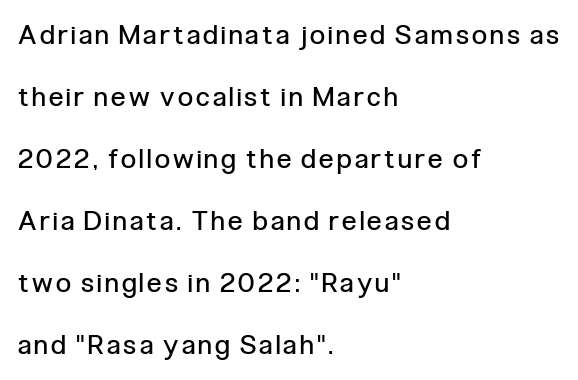
Line starts are locked; line ends wander. Only glyphs here, with clear space below each row. Style check: upright. Loosely led — the rows are spread out. Letters have the restrained weight of plain body copy at most.
